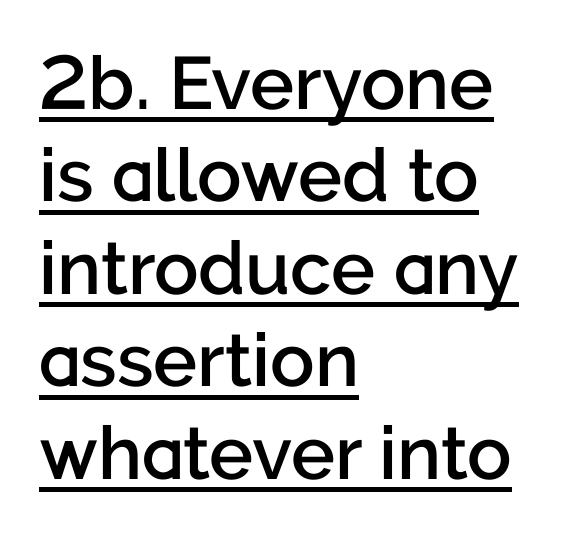
Q: Is the text bold? A: Semi-bold.
Q: Is the text italic (slanted)? A: No, it is upright.
Q: Is the typeface a serif or a sans-serif typeface? A: Sans-serif.
Q: Is the text underlined? A: Yes.
Q: How is the paragraph aligned? A: Left-aligned.
Q: Is the spacing between letters normal or unusually wide? A: Normal.
Q: Is the spacing between lines tight, normal or loose? A: Normal.
Q: Width (condensed, normal, or wide)? A: Normal.
Q: Stroke contrast? A: Low.
Q: x-height? A: Medium.
Q: Monospaced? A: No.
